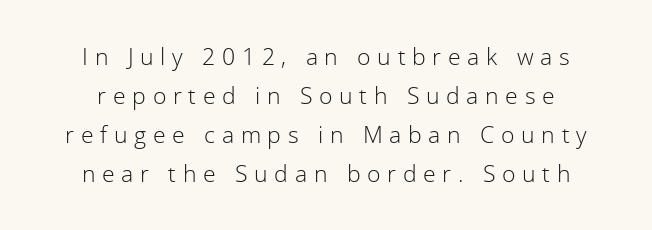
{"italic": "no", "bold": "no", "underline": "no", "line_spacing": "normal", "line_spacing_ratio": 1.7, "letter_spacing": "wide", "letter_spacing_em": 0.29, "glyph_px": 23}
